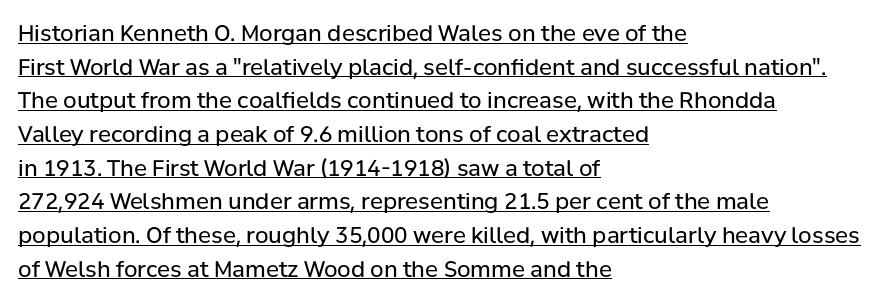
{"italic": "no", "bold": "no", "underline": "yes", "align": "left", "line_spacing": "normal", "line_spacing_ratio": 1.53, "letter_spacing": "normal", "letter_spacing_em": 0.0, "glyph_px": 22}
